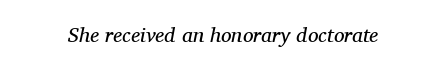
The image shows 21 px text type, italic (leaning right); set normal letter spacing, not underlined.
